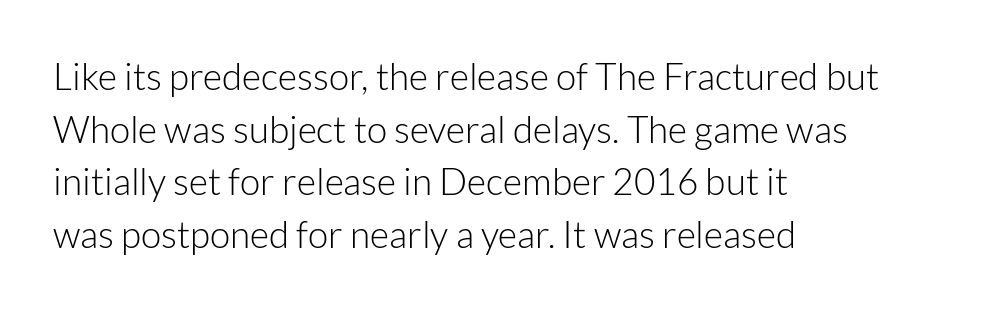
The image shows 37 px light sans-serif type, upright; set left-aligned, normal line spacing (1.42x), normal letter spacing, not underlined; low stroke contrast and a medium x-height.
